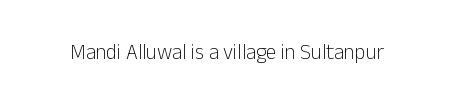
{"italic": "no", "bold": "no", "underline": "no", "letter_spacing": "normal", "letter_spacing_em": 0.0, "glyph_px": 21}
